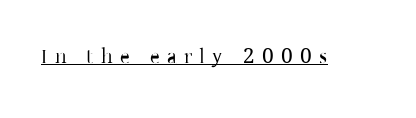
Q: Is the text bold? A: No.
Q: Is the text italic (slanted)? A: No, it is upright.
Q: Is the text underlined? A: Yes.
Q: Is the spacing between letters normal or unusually wide? A: Unusually wide.
